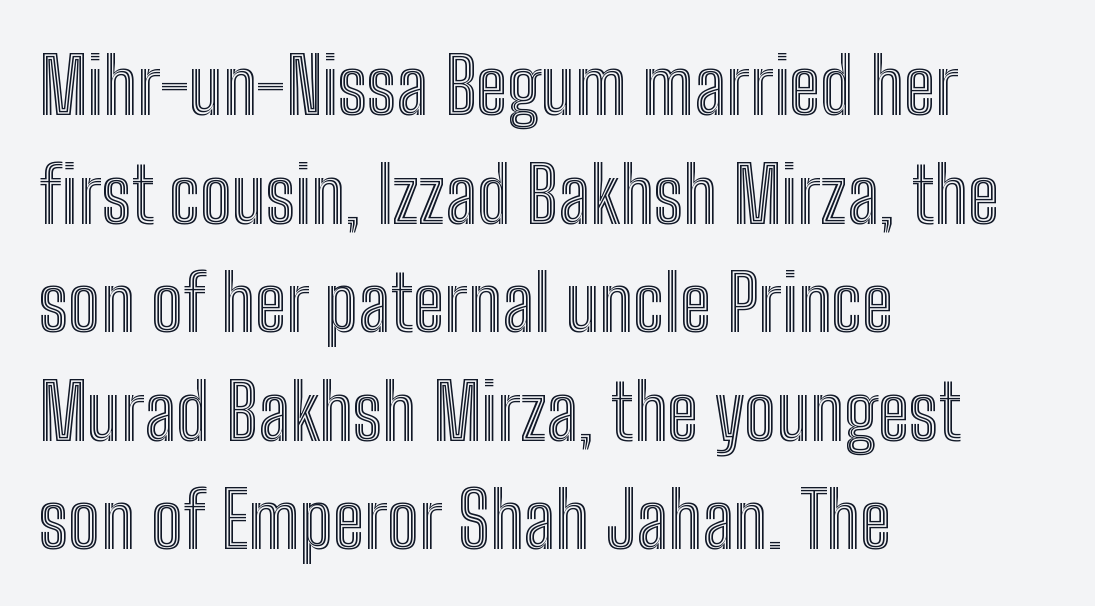
{"italic": "no", "width": "condensed", "x_height": "medium", "monospaced": "no", "underline": "no", "align": "left", "line_spacing": "normal", "line_spacing_ratio": 1.41, "letter_spacing": "normal", "letter_spacing_em": 0.0, "glyph_px": 77}
